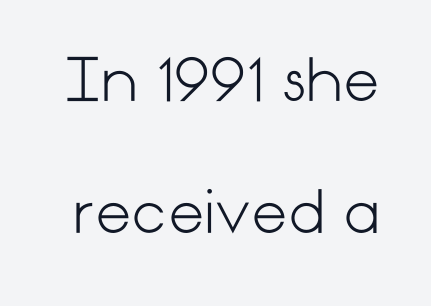
Q: Is the text bold? A: No.
Q: Is the text italic (slanted)? A: No, it is upright.
Q: Is the typeface a serif or a sans-serif typeface? A: Sans-serif.
Q: Is the text underlined? A: No.
Q: Is the spacing between letters normal or unusually wide? A: Normal.
Q: Is the spacing between lines tight, normal or loose? A: Loose.
Q: Width (condensed, normal, or wide)? A: Normal.
Q: Stroke contrast? A: Low.
Q: x-height? A: Medium.
